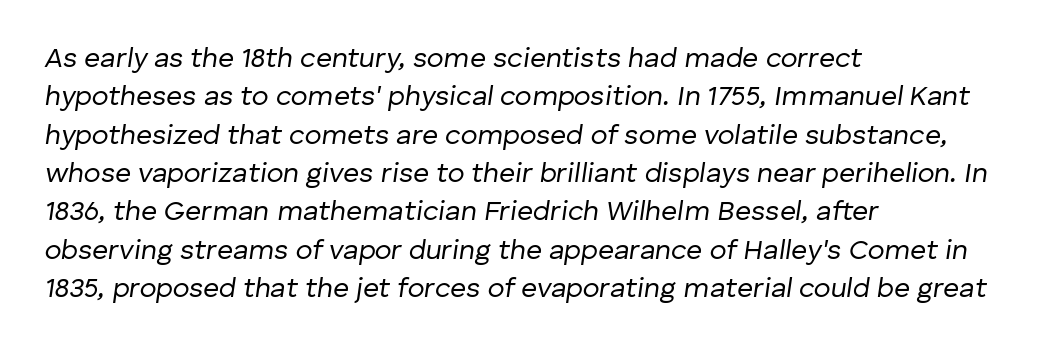
{"italic": "yes", "lean": "right", "slant_degrees": 8, "bold": "no", "weight": "regular", "width": "normal", "stroke_contrast": "low", "x_height": "medium", "monospaced": "no", "underline": "no", "align": "left", "line_spacing": "normal", "line_spacing_ratio": 1.37, "letter_spacing": "normal", "letter_spacing_em": 0.0, "glyph_px": 28}
